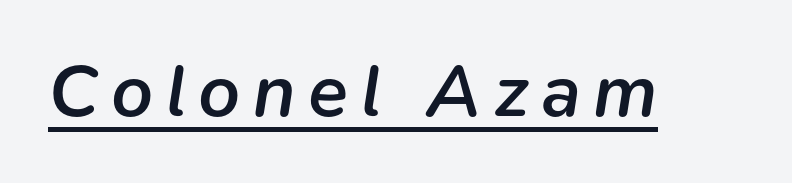
{"italic": "yes", "lean": "right", "slant_degrees": 9, "bold": "semi", "weight": "semibold", "width": "normal", "stroke_contrast": "low", "x_height": "medium", "monospaced": "no", "underline": "yes", "glyph_px": 74}
